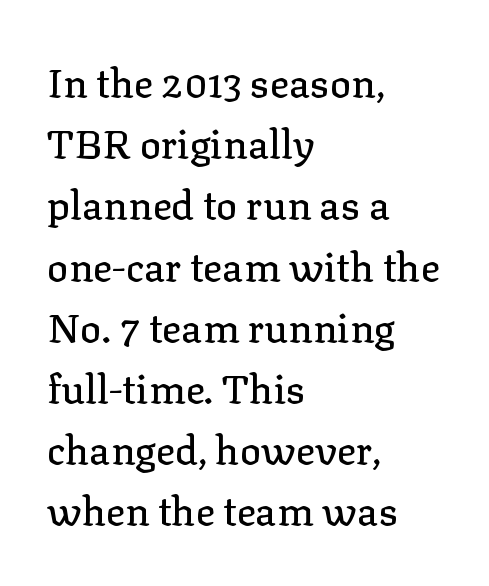
Q: Is the text italic (slanted)? A: No, it is upright.
Q: Is the typeface a serif or a sans-serif typeface? A: Serif.
Q: Is the text underlined? A: No.
Q: How is the paragraph aligned? A: Left-aligned.
Q: Is the spacing between letters normal or unusually wide? A: Normal.
Q: Is the spacing between lines tight, normal or loose? A: Normal.
Q: Width (condensed, normal, or wide)? A: Normal.
Q: Stroke contrast? A: Low.
Q: x-height? A: Medium.
Q: Monospaced? A: No.
